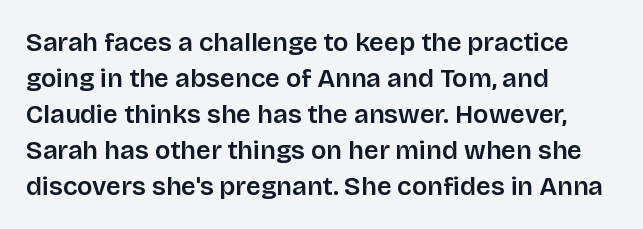
The glyphs have the mass of a demibold cut, below bold. The rendering uses a moderate line-height, typical for paragraphs. Here the glyphs are tracked normally, forming tight word shapes. The rag falls on the right side of this text block.
